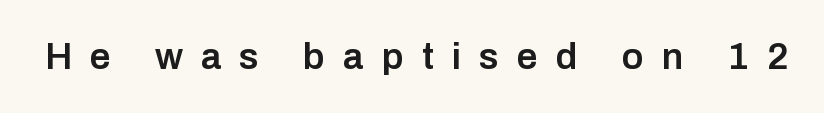
Q: Is the text bold? A: Semi-bold.
Q: Is the text italic (slanted)? A: No, it is upright.
Q: Is the typeface a serif or a sans-serif typeface? A: Sans-serif.
Q: Is the text underlined? A: No.
Q: Is the spacing between letters normal or unusually wide? A: Unusually wide.
Q: Width (condensed, normal, or wide)? A: Normal.
Q: Stroke contrast? A: Low.
Q: x-height? A: Medium.
Q: Monospaced? A: No.
